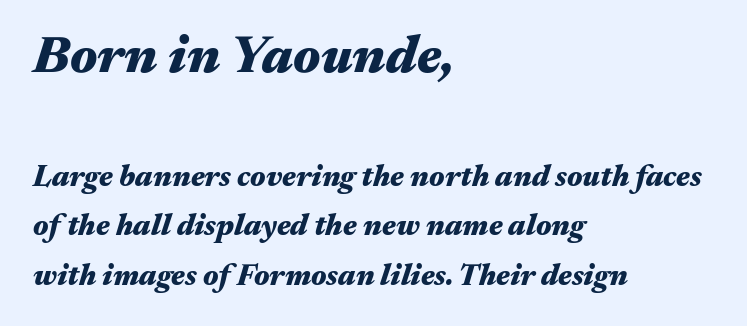
Q: Is the text bold? A: Yes.
Q: Is the text italic (slanted)? A: Yes, it leans right by about 17 degrees.
Q: Is the text underlined? A: No.
Q: How is the paragraph aligned? A: Left-aligned.
Q: Is the spacing between letters normal or unusually wide? A: Normal.
Q: Is the spacing between lines tight, normal or loose? A: Normal.
Q: Which block of text is set in a larger size, the first (top) or the second (bottom)? A: The first (top) one.
Q: Width (condensed, normal, or wide)? A: Wide.
Q: Stroke contrast? A: Medium.
Q: x-height? A: Medium.
Q: Monospaced? A: No.
